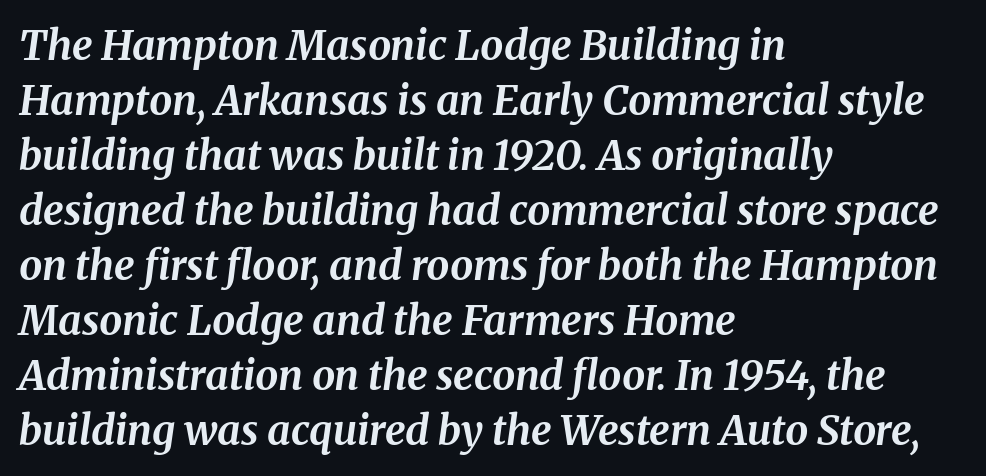
The image shows 41 px bold type, italic (leaning right); set left-aligned, normal line spacing (1.34x), normal letter spacing, not underlined; medium stroke contrast and a medium x-height.
